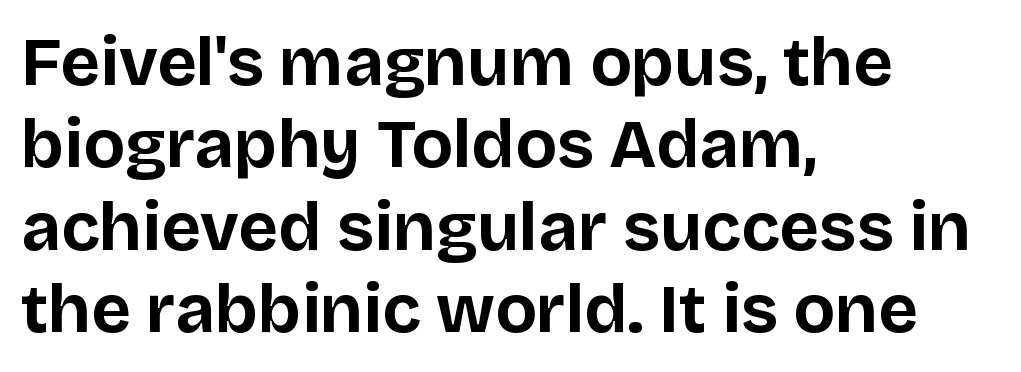
Q: Is the text bold? A: Yes.
Q: Is the text italic (slanted)? A: No, it is upright.
Q: Is the typeface a serif or a sans-serif typeface? A: Sans-serif.
Q: Is the text underlined? A: No.
Q: How is the paragraph aligned? A: Left-aligned.
Q: Is the spacing between letters normal or unusually wide? A: Normal.
Q: Width (condensed, normal, or wide)? A: Normal.
Q: Stroke contrast? A: Low.
Q: x-height? A: Large.
Q: Monospaced? A: No.
